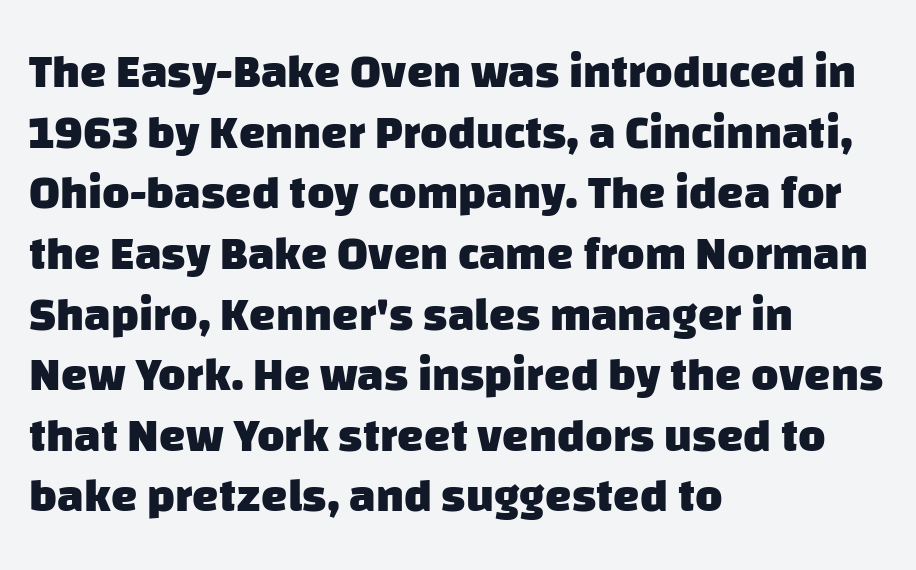
{"serif": "no", "bold": "yes", "weight": "heavy", "width": "normal", "stroke_contrast": "low", "x_height": "large", "monospaced": "no", "underline": "no", "align": "left", "line_spacing": "normal", "line_spacing_ratio": 1.29, "letter_spacing": "normal", "letter_spacing_em": 0.0, "glyph_px": 47}
